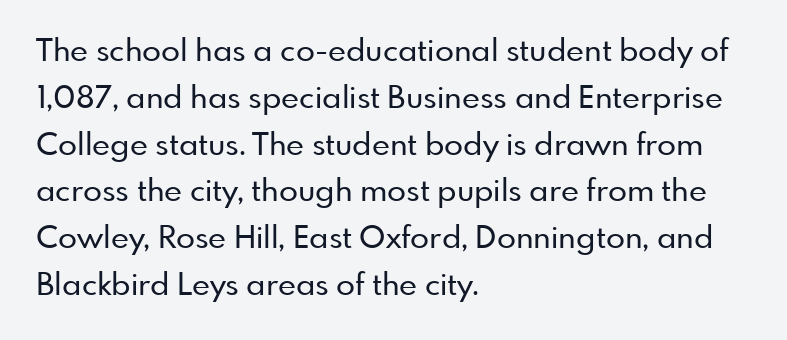
{"serif": "no", "italic": "no", "width": "normal", "stroke_contrast": "low", "x_height": "small", "monospaced": "no", "underline": "no", "align": "left", "line_spacing": "normal", "line_spacing_ratio": 1.51, "letter_spacing": "normal", "letter_spacing_em": 0.0, "glyph_px": 31}
